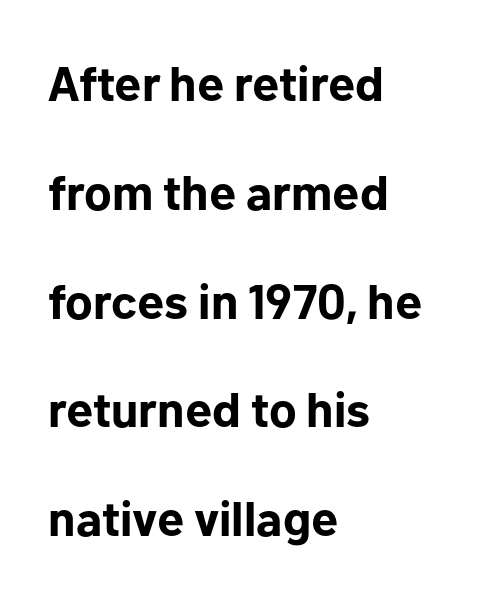
Is the block centered? No — it sits flush against the left margin. These lines stand farther apart than default settings would place them. Font category for this specimen: sans-serif. The face used here has the dense, thick strokes of a bold. The zone under the glyphs is completely vacant.
